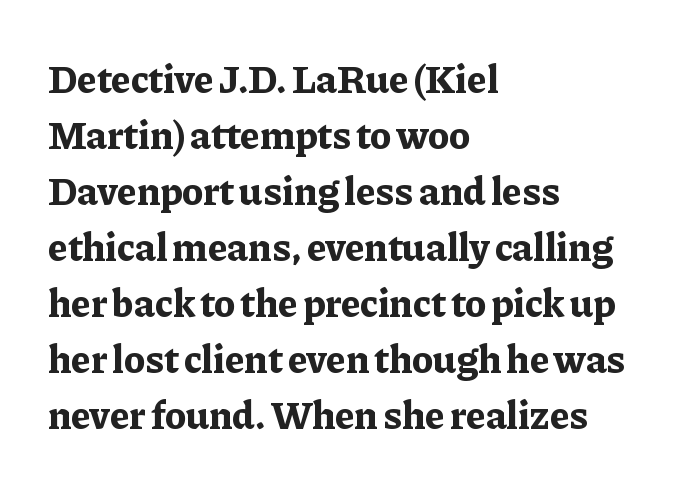
You could call the tracking neutral — neither tight nor loose. The typeface chosen for these lines features serifs. The lines in this sample share a left origin and differ only in where they stop. Do the characters align in a grid? No, the font is proportional. Baseline-to-baseline distance is the conventional proportion of letter height. Rule under the text: the space is simply empty.
